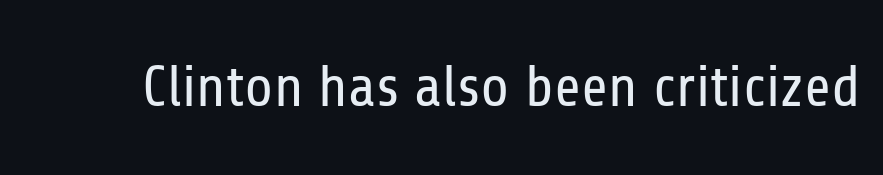
The image shows 58 px regular-weight, condensed sans-serif type, upright; set normal letter spacing, not underlined; low stroke contrast and a medium x-height.
